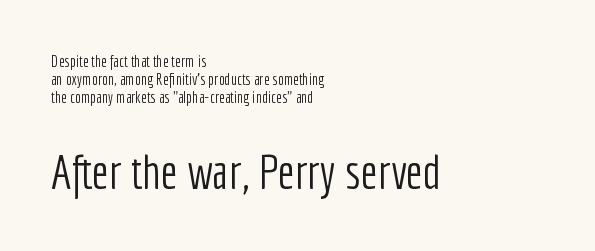
The passage shown begins with its smaller block and ends with its larger one. Notice how descenders almost collide with the ascenders below — that's tight leading. The letters advance in unequal steps, a hallmark of proportional type. Observe the absence of serifs on each vertical stroke in this sample. Just letters on the line, the space beneath them empty. The weight would be labelled regular, book, light, or lighter still.
